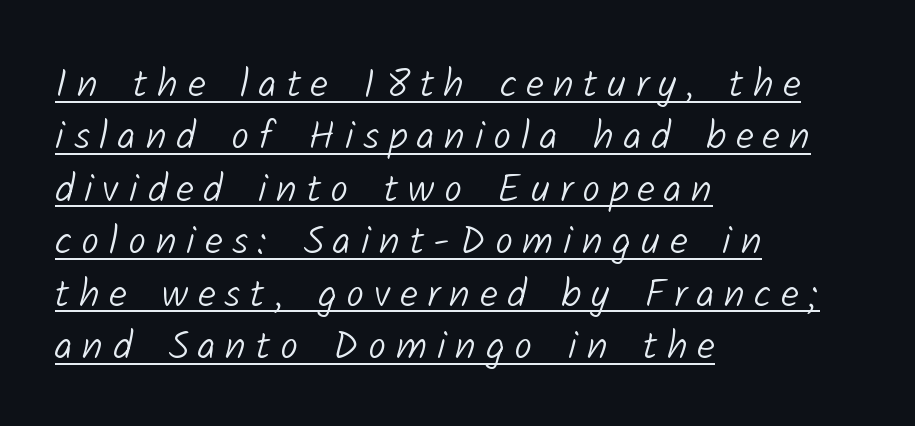
The letters carry no serifs — their stems end cleanly without finishing strokes. Characters follow at a spacing far wider than the type designer built in. Proportional: the letters do not fall into vertical columns. The rendering anchors every line to the left-hand side.
